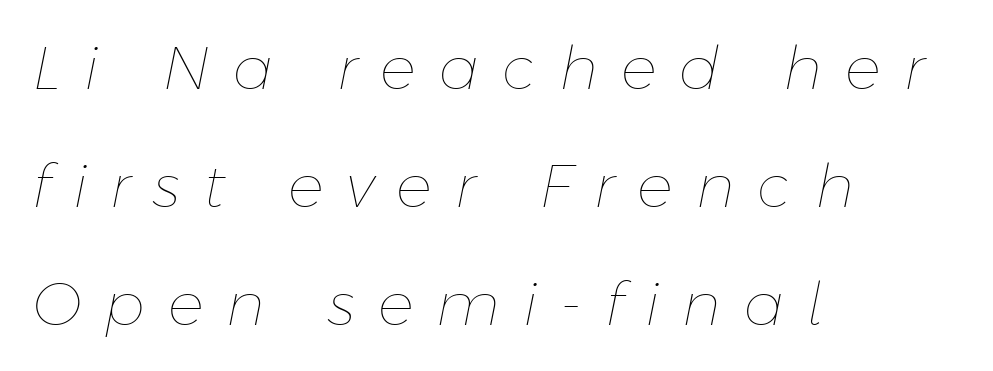
Q: Is the text bold? A: No.
Q: Is the text italic (slanted)? A: Yes, it leans right by about 11 degrees.
Q: Is the text underlined? A: No.
Q: How is the paragraph aligned? A: Left-aligned.
Q: Is the spacing between letters normal or unusually wide? A: Unusually wide.
Q: Is the spacing between lines tight, normal or loose? A: Loose.
Q: Width (condensed, normal, or wide)? A: Normal.
Q: Stroke contrast? A: Low.
Q: x-height? A: Medium.
Q: Monospaced? A: No.
